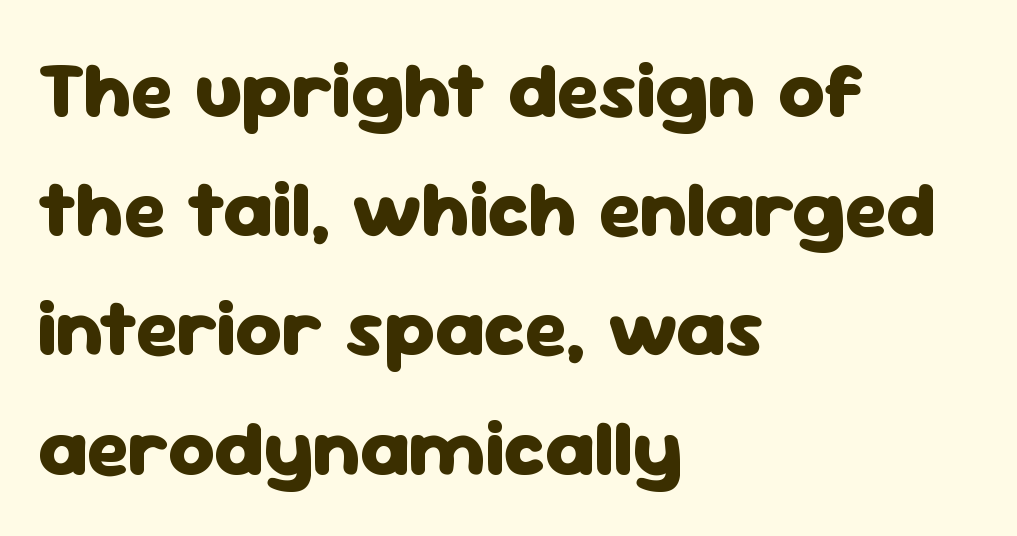
The image shows 80 px heavy sans-serif type, upright; set left-aligned, normal line spacing (1.49x), normal letter spacing, not underlined; low stroke contrast and a medium x-height.
